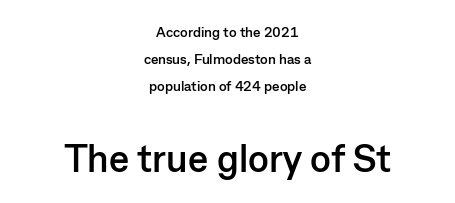
{"serif": "no", "italic": "no", "bold": "yes", "weight": "semibold", "width": "normal", "stroke_contrast": "low", "x_height": "medium", "monospaced": "no", "underline": "no", "align": "center", "line_spacing": "loose", "line_spacing_ratio": 1.93, "letter_spacing": "normal", "letter_spacing_em": 0.0, "larger_block": "second", "size_ratio": 2.71, "glyph_px": 38}
